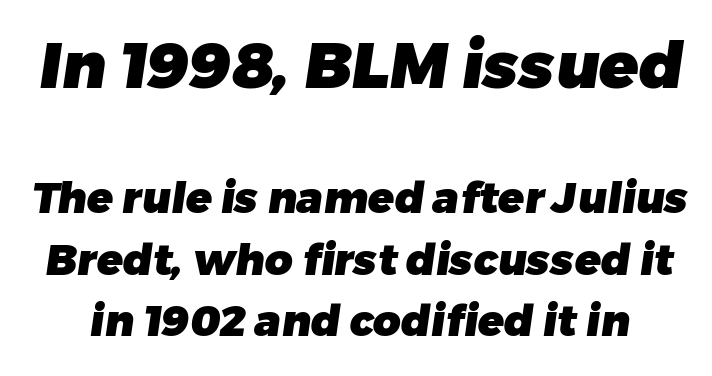
The image shows 65 px heavy sans-serif type; set normal line spacing (1.44x), normal letter spacing, not underlined; the first (top) block is 1.51x larger; low stroke contrast and a medium x-height.
